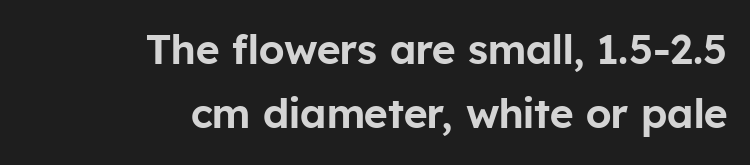
{"serif": "no", "italic": "no", "width": "normal", "stroke_contrast": "low", "x_height": "medium", "monospaced": "no", "underline": "no", "align": "right", "line_spacing": "normal", "line_spacing_ratio": 1.57, "letter_spacing": "normal", "letter_spacing_em": 0.0, "glyph_px": 41}
